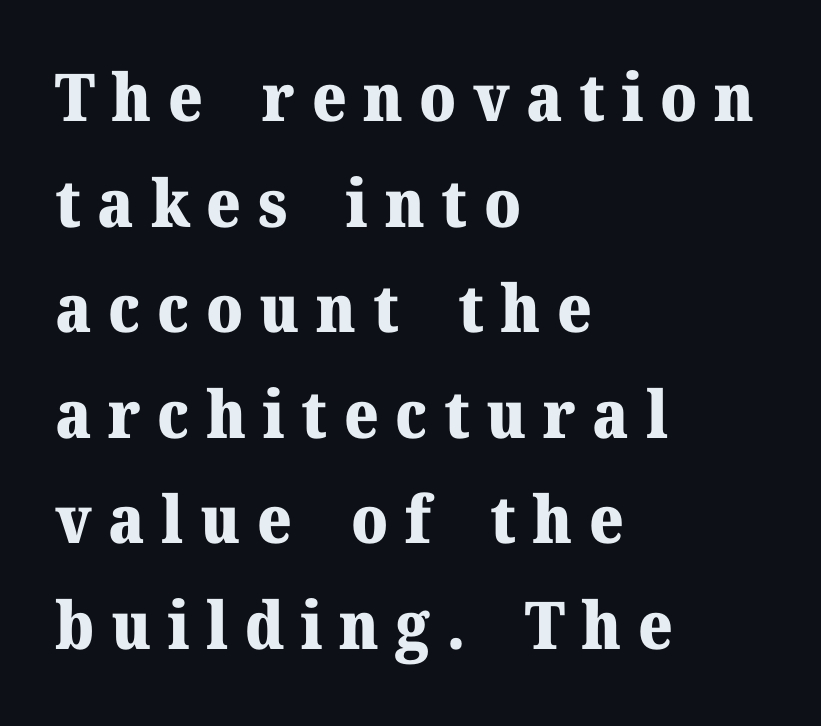
Here the designer chose a conventional face with non-uniform glyph widths. This sample uses an upright cut, with every glyph sitting square on the baseline. This block has exactly the height ordinary leading produces. The strip under each line holds only bare page. Each glyph is drawn with heavy, bold strokes. Reading down the block, your eye returns to a fixed left position each line.
